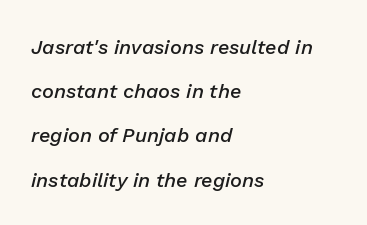
{"italic": "yes", "lean": "right", "slant_degrees": 13, "bold": "semi", "underline": "no", "align": "left", "line_spacing": "loose", "line_spacing_ratio": 2.21, "letter_spacing": "normal", "letter_spacing_em": 0.0, "glyph_px": 20}
